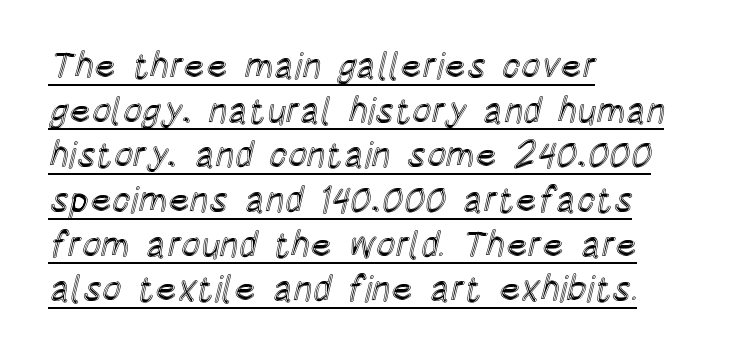
{"width": "condensed", "x_height": "large", "monospaced": "no", "underline": "yes", "align": "left", "line_spacing_ratio": 1.24, "letter_spacing": "normal", "letter_spacing_em": 0.0, "glyph_px": 36}
